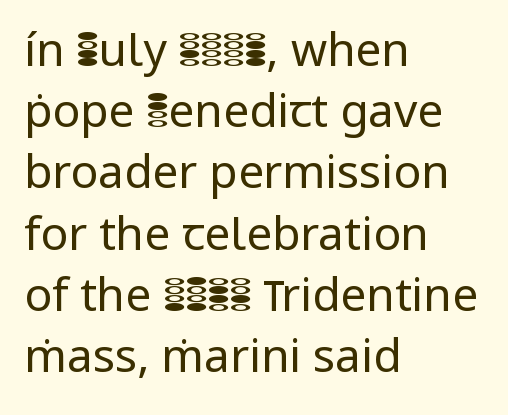
{"serif": "no", "italic": "no", "bold": "no", "weight": "regular", "width": "normal", "stroke_contrast": "low", "x_height": "medium", "monospaced": "no", "underline": "no", "align": "left", "line_spacing": "normal", "line_spacing_ratio": 1.33, "letter_spacing": "normal", "letter_spacing_em": 0.0, "glyph_px": 46}
